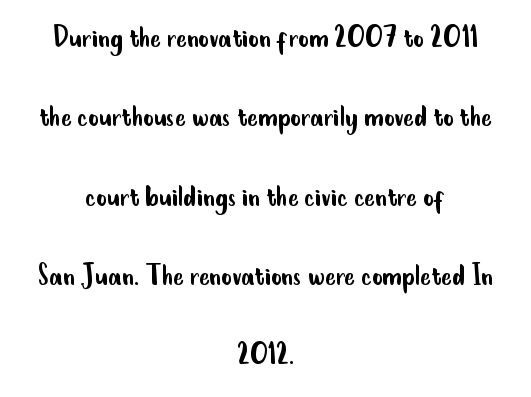
Q: Is the text bold? A: No.
Q: Is the text italic (slanted)? A: No, it is upright.
Q: Is the typeface a serif or a sans-serif typeface? A: Sans-serif.
Q: Is the text underlined? A: No.
Q: How is the paragraph aligned? A: Centered.
Q: Is the spacing between letters normal or unusually wide? A: Normal.
Q: Is the spacing between lines tight, normal or loose? A: Loose.
Q: Width (condensed, normal, or wide)? A: Condensed.
Q: Stroke contrast? A: Low.
Q: x-height? A: Small.
Q: Monospaced? A: No.
